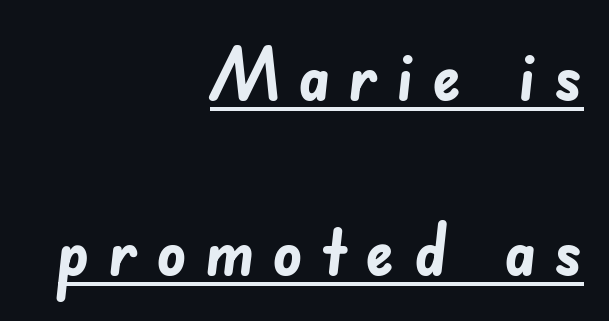
Q: Is the text bold? A: Yes.
Q: Is the typeface a serif or a sans-serif typeface? A: Sans-serif.
Q: Is the text underlined? A: Yes.
Q: How is the paragraph aligned? A: Right-aligned.
Q: Is the spacing between letters normal or unusually wide? A: Unusually wide.
Q: Is the spacing between lines tight, normal or loose? A: Loose.
Q: Width (condensed, normal, or wide)? A: Normal.
Q: Stroke contrast? A: Low.
Q: x-height? A: Small.
Q: Monospaced? A: No.
